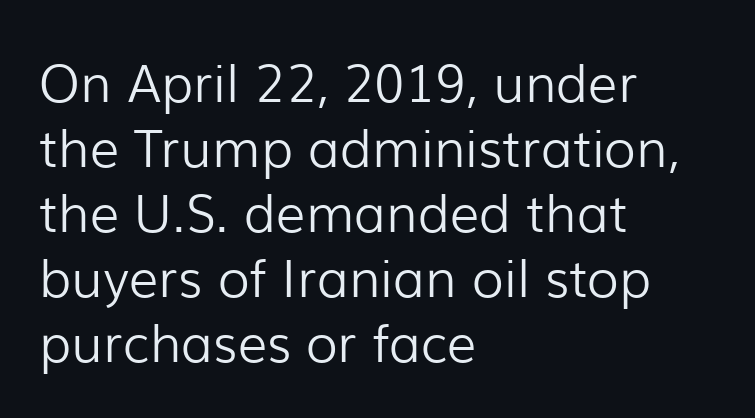
{"serif": "no", "italic": "no", "bold": "no", "weight": "light", "width": "normal", "stroke_contrast": "low", "x_height": "medium", "monospaced": "no", "underline": "no", "align": "left", "line_spacing": "normal", "line_spacing_ratio": 1.25, "letter_spacing": "normal", "letter_spacing_em": 0.0, "glyph_px": 52}
